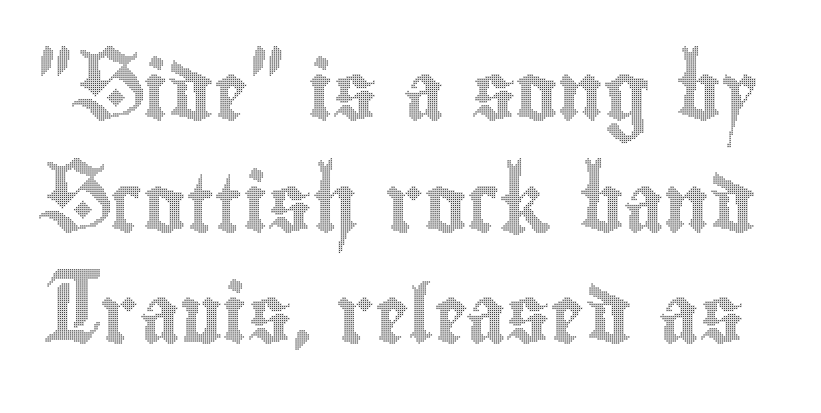
The image shows 57 px condensed type, upright; set loose line spacing (1.96x), normal letter spacing, not underlined; a small x-height.
